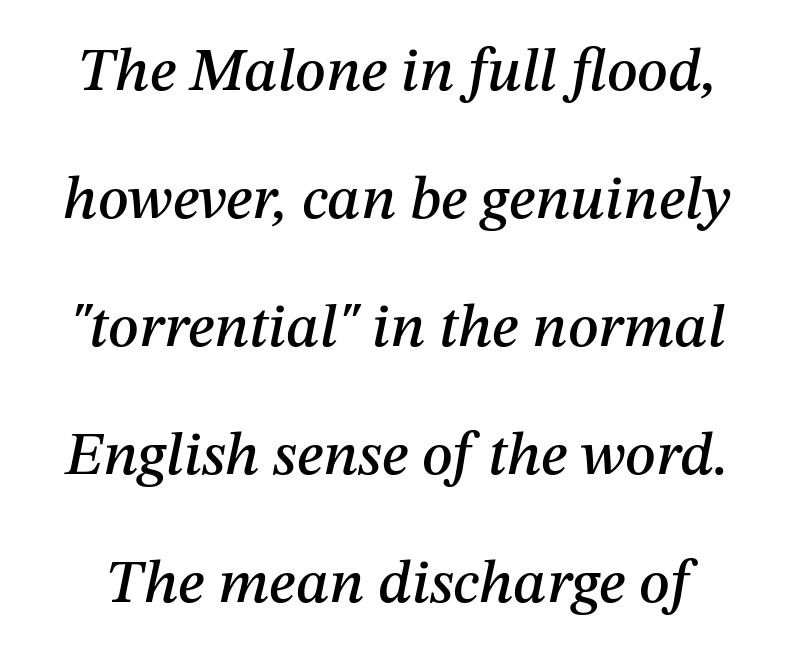
The image shows 61 px text type, italic (leaning right); set loose line spacing (2.1x), normal letter spacing, not underlined; medium stroke contrast and a medium x-height.
